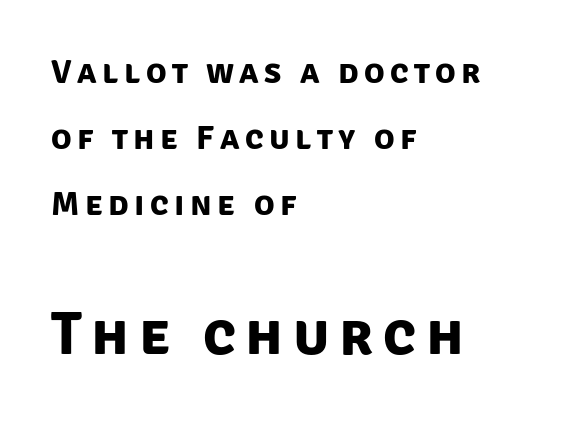
Q: Is the text bold? A: Yes.
Q: Is the typeface a serif or a sans-serif typeface? A: Sans-serif.
Q: Is the text underlined? A: No.
Q: How is the paragraph aligned? A: Left-aligned.
Q: Is the spacing between lines tight, normal or loose? A: Loose.
Q: Which block of text is set in a larger size, the first (top) or the second (bottom)? A: The second (bottom) one.
Q: Width (condensed, normal, or wide)? A: Normal.
Q: Stroke contrast? A: Low.
Q: x-height? A: Large.
Q: Monospaced? A: No.
